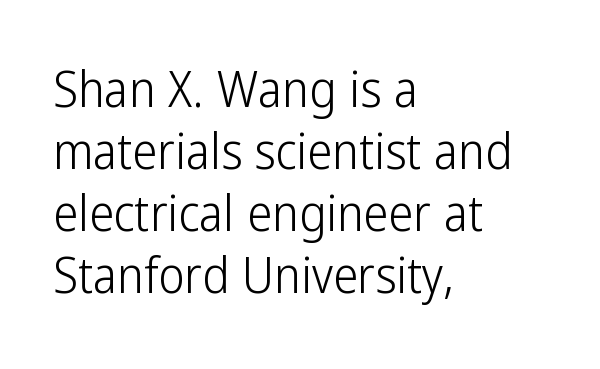
{"serif": "no", "italic": "no", "bold": "no", "weight": "light", "width": "condensed", "stroke_contrast": "low", "x_height": "medium", "monospaced": "no", "underline": "no", "align": "left", "line_spacing_ratio": 1.24, "letter_spacing": "normal", "letter_spacing_em": 0.0, "glyph_px": 50}
